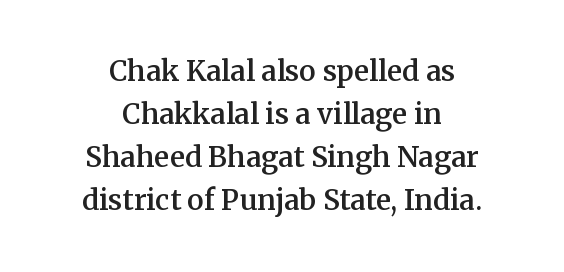
{"serif": "yes", "italic": "no", "bold": "semi", "weight": "semibold", "width": "normal", "stroke_contrast": "medium", "x_height": "medium", "monospaced": "no", "underline": "no", "align": "center", "line_spacing": "normal", "line_spacing_ratio": 1.54, "letter_spacing": "normal", "letter_spacing_em": 0.0, "glyph_px": 28}
